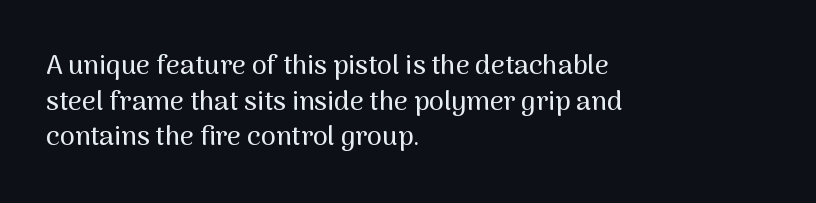
Line spacing here is normal. In terms of posture, this sample is upright. A bare baseline throughout the passage. Does the copy run flush right? No — it runs flush left. You could call the tracking neutral — neither tight nor loose.
